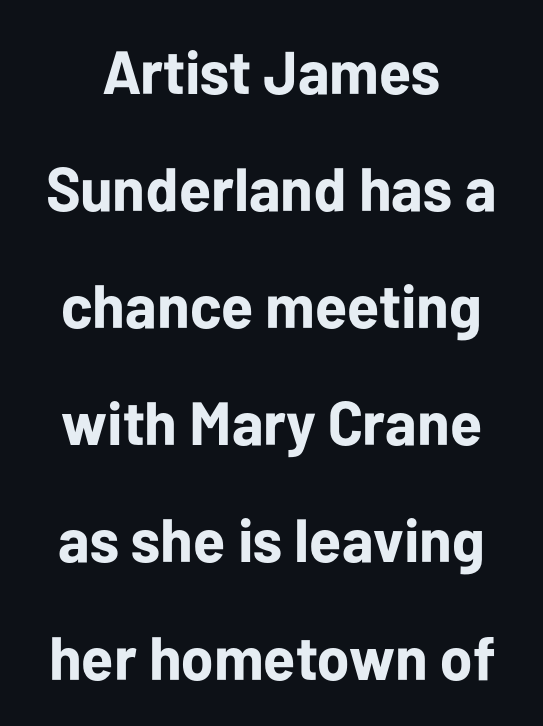
{"serif": "no", "italic": "no", "bold": "yes", "weight": "bold", "width": "normal", "stroke_contrast": "low", "x_height": "medium", "monospaced": "no", "underline": "no", "line_spacing": "loose", "line_spacing_ratio": 1.92, "letter_spacing": "normal", "letter_spacing_em": 0.0, "glyph_px": 61}
